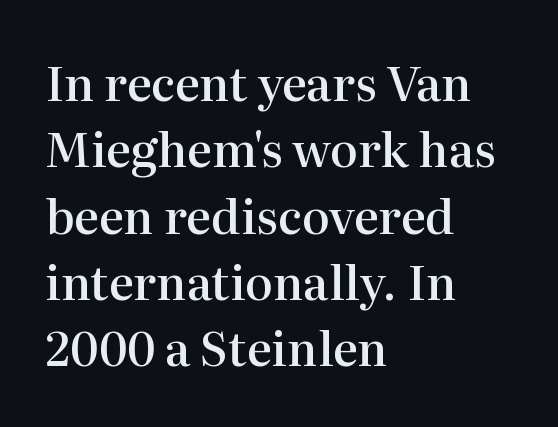
{"serif": "yes", "italic": "no", "bold": "semi", "weight": "semibold", "width": "normal", "stroke_contrast": "high", "x_height": "medium", "monospaced": "no", "underline": "no", "align": "left", "line_spacing": "normal", "line_spacing_ratio": 1.41, "letter_spacing": "normal", "letter_spacing_em": 0.0, "glyph_px": 47}
